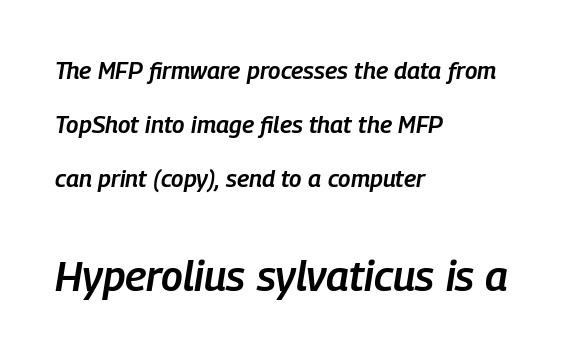
Q: Is the text bold? A: Semi-bold.
Q: Is the text italic (slanted)? A: Yes, it leans right by about 9 degrees.
Q: Is the text underlined? A: No.
Q: How is the paragraph aligned? A: Left-aligned.
Q: Is the spacing between letters normal or unusually wide? A: Normal.
Q: Is the spacing between lines tight, normal or loose? A: Loose.
Q: Which block of text is set in a larger size, the first (top) or the second (bottom)? A: The second (bottom) one.
Q: Width (condensed, normal, or wide)? A: Condensed.
Q: Stroke contrast? A: Low.
Q: x-height? A: Medium.
Q: Monospaced? A: No.
